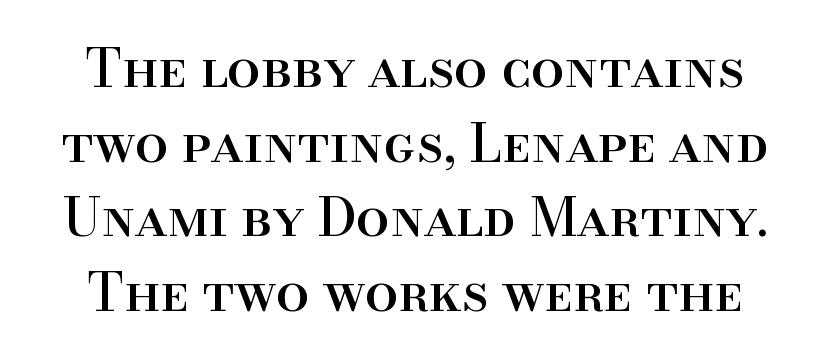
Q: Is the text italic (slanted)? A: No, it is upright.
Q: Is the typeface a serif or a sans-serif typeface? A: Serif.
Q: Is the text underlined? A: No.
Q: How is the paragraph aligned? A: Centered.
Q: Is the spacing between letters normal or unusually wide? A: Normal.
Q: Is the spacing between lines tight, normal or loose? A: Normal.
Q: Width (condensed, normal, or wide)? A: Normal.
Q: Stroke contrast? A: High.
Q: x-height? A: Small.
Q: Monospaced? A: No.
